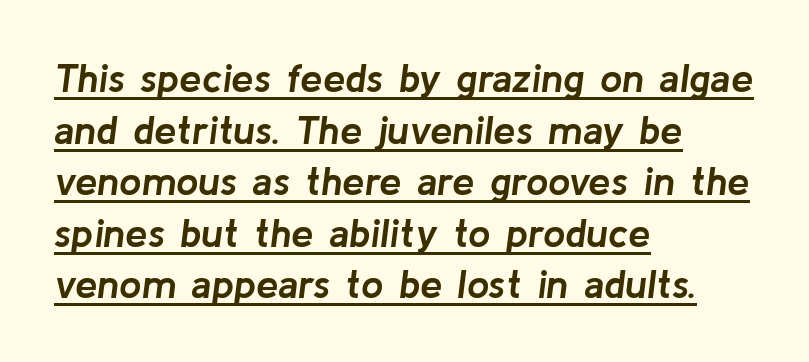
Q: Is the text bold? A: Yes.
Q: Is the text italic (slanted)? A: Yes, it leans right by about 8 degrees.
Q: Is the text underlined? A: Yes.
Q: How is the paragraph aligned? A: Left-aligned.
Q: Is the spacing between letters normal or unusually wide? A: Normal.
Q: Is the spacing between lines tight, normal or loose? A: Normal.
Q: Width (condensed, normal, or wide)? A: Normal.
Q: Stroke contrast? A: Low.
Q: x-height? A: Medium.
Q: Monospaced? A: No.
